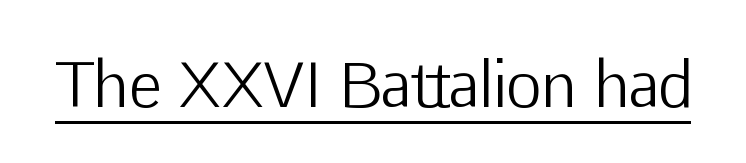
The image shows 62 px light sans-serif type, upright; set normal letter spacing, underlined; low stroke contrast and a medium x-height.
